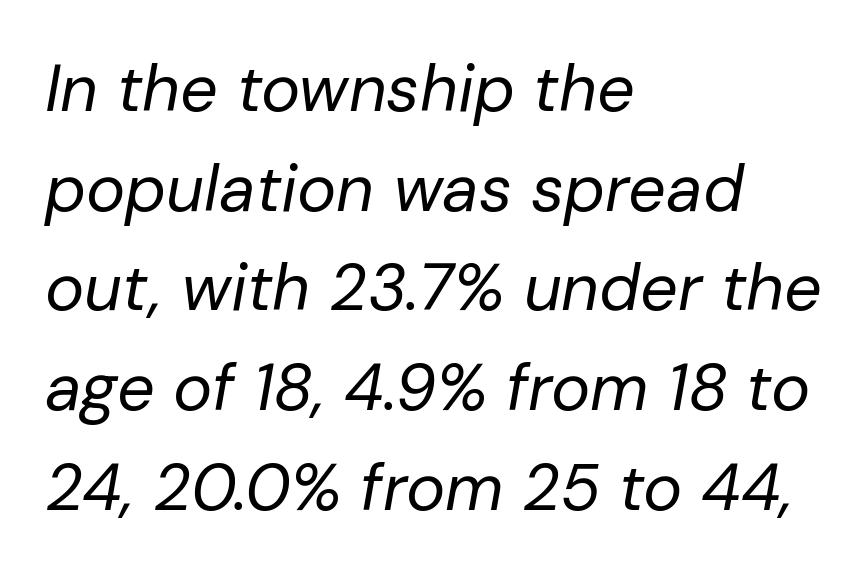
This sample keeps an unexceptional amount of space between lines. A typesetter would call this zero additional tracking. Casual observation: everything's shoved over to the left. Compared with ordinary roman type, these characters are visibly tilted. The passage shown is typed in a proportional face where columns would drift.
